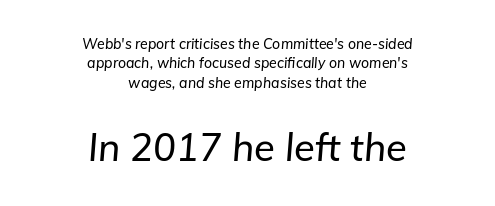
Q: Is the text italic (slanted)? A: Yes, it leans right by about 5 degrees.
Q: Is the text underlined? A: No.
Q: How is the paragraph aligned? A: Centered.
Q: Is the spacing between letters normal or unusually wide? A: Normal.
Q: Is the spacing between lines tight, normal or loose? A: Normal.
Q: Which block of text is set in a larger size, the first (top) or the second (bottom)? A: The second (bottom) one.
Q: Width (condensed, normal, or wide)? A: Normal.
Q: Stroke contrast? A: Low.
Q: x-height? A: Medium.
Q: Monospaced? A: No.
